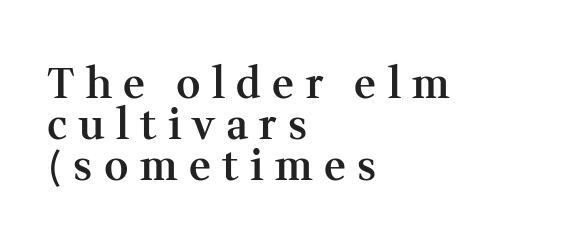
The image shows 42 px semibold serif type, upright; set left-aligned, tight line spacing (0.98x), unusually wide letter spacing (+0.27 em), not underlined; medium stroke contrast and a medium x-height.
